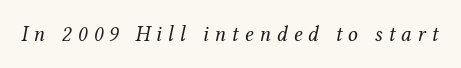
{"italic": "yes", "lean": "right", "slant_degrees": 12, "bold": "no", "underline": "no", "letter_spacing": "wide", "letter_spacing_em": 0.27, "glyph_px": 22}
